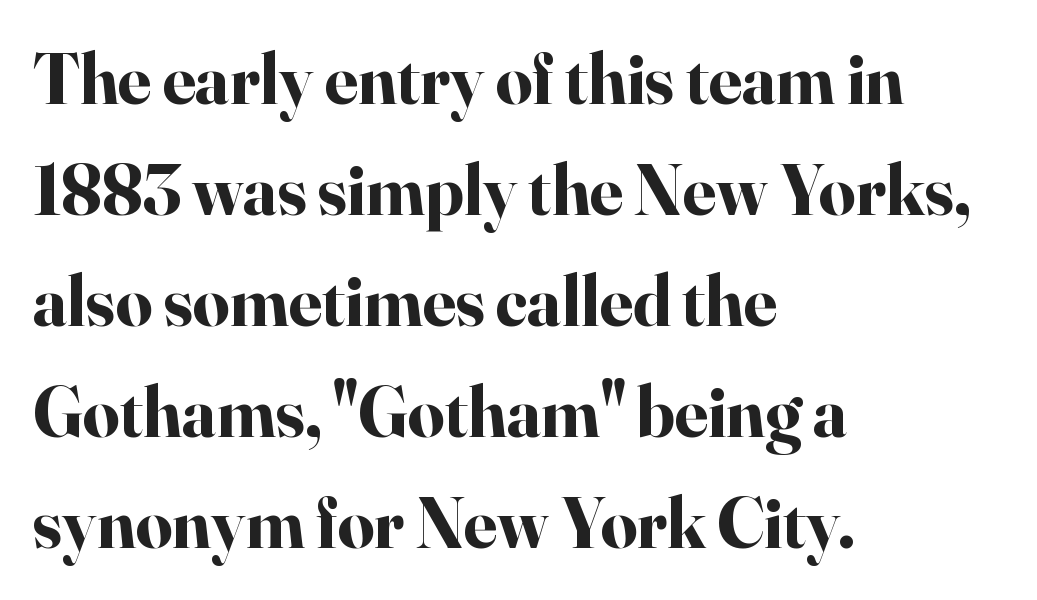
The image shows 72 px bold serif type, upright; set left-aligned, normal line spacing (1.54x), normal letter spacing, not underlined; high stroke contrast and a small x-height.
